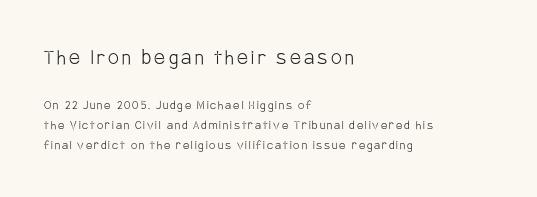
The passage shown is not bold in any degree. Summary of vertical rhythm: regular, with standard interline spacing. It's the straight-up-and-down kind of type. A clean baseline with only descenders dipping below it. One-word summary of the alignment: left.
